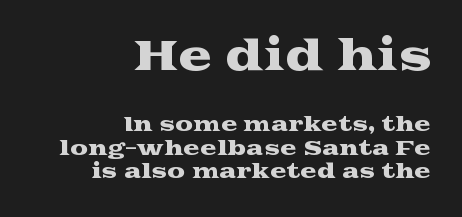
{"serif": "yes", "italic": "no", "width": "wide", "stroke_contrast": "medium", "x_height": "medium", "monospaced": "no", "underline": "no", "align": "right", "line_spacing_ratio": 1.18, "letter_spacing": "normal", "letter_spacing_em": 0.0, "larger_block": "first", "size_ratio": 2.05, "glyph_px": 41}
